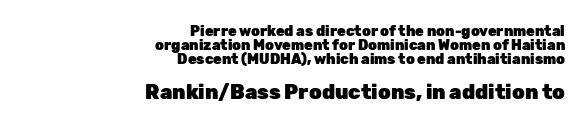
The image shows 20 px bold type, upright; set right-aligned, tight line spacing (1.0x), normal letter spacing, not underlined; the second (bottom) block is 1.43x larger.
